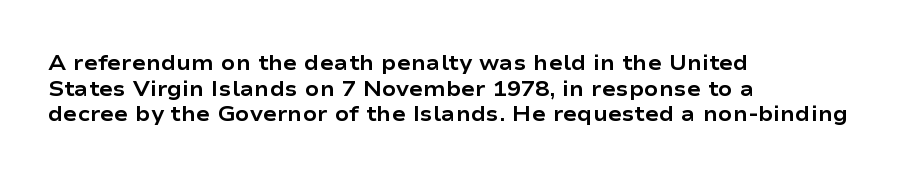
{"italic": "no", "bold": "yes", "underline": "no", "align": "left", "line_spacing_ratio": 1.22, "letter_spacing": "normal", "letter_spacing_em": 0.0, "glyph_px": 21}
